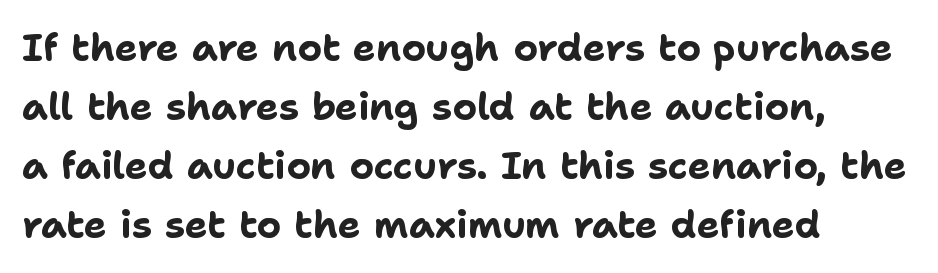
Strong, thick strokes mark this as bold type. Summary of vertical rhythm: regular, with standard interline spacing. Tall strokes in this sample are plumb rather than angled. Serif or sans? Sans — the stroke terminals are bare. Left-aligned paragraph, ragged on the right. The rendering uses natural spacing where letterforms have individual widths.
